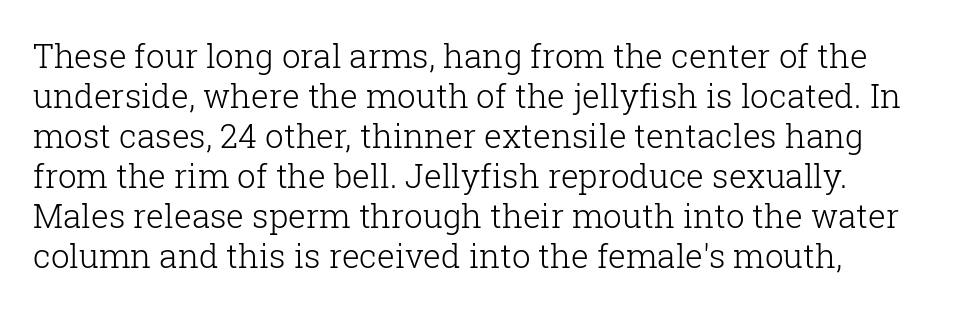
The image shows 33 px light serif type, upright; set line spacing 1.21x, normal letter spacing, not underlined; low stroke contrast and a medium x-height.
